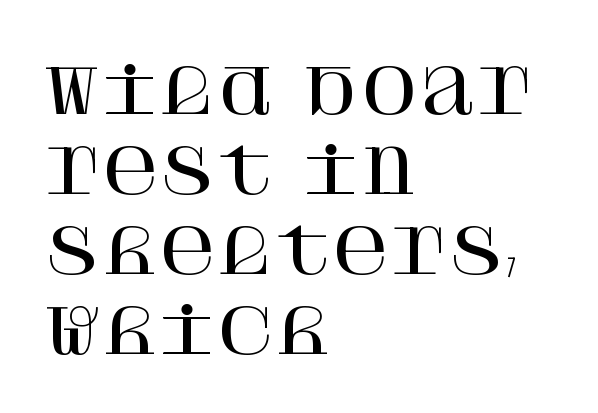
This sample is left-justified, so line endings fall wherever the words run out. The lines sit at an ordinary, default distance from one another. Nobody touched the tracking dial on this one. Decoration check: the copy has no underline. The axis of the letterforms is exactly vertical.
